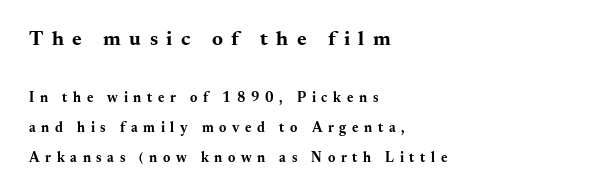
{"italic": "no", "bold": "yes", "underline": "no", "align": "left", "line_spacing": "loose", "line_spacing_ratio": 2.15, "letter_spacing": "wide", "letter_spacing_em": 0.4, "larger_block": "first", "size_ratio": 1.5, "glyph_px": 21}
